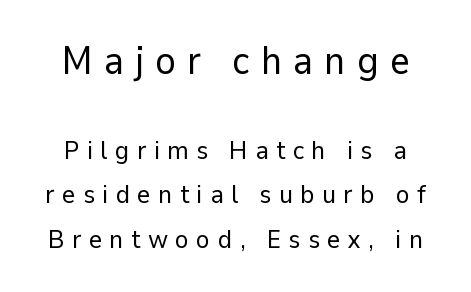
Is the type heavy? It reads as light-to-regular instead. The letters are spread apart with noticeably loose tracking. Varying glyph widths throughout — classic text-font behaviour. Serif or sans? Sans — the stroke terminals are bare.
